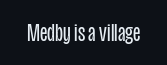
The rendering keeps characters at their native spacing. The font sits on the lighter half of the weight spectrum, regular included. Quick note: underline off. Is there any slant? The stems are plumb.
